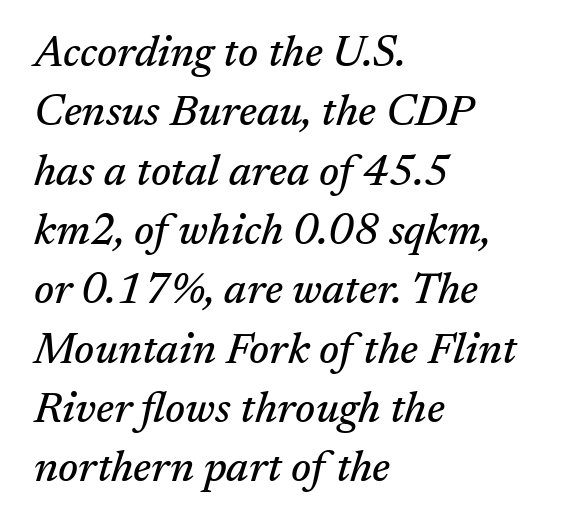
Q: Is the text italic (slanted)? A: Yes, it leans right by about 17 degrees.
Q: Is the typeface a serif or a sans-serif typeface? A: Serif.
Q: Is the text underlined? A: No.
Q: How is the paragraph aligned? A: Left-aligned.
Q: Is the spacing between letters normal or unusually wide? A: Normal.
Q: Is the spacing between lines tight, normal or loose? A: Normal.
Q: Width (condensed, normal, or wide)? A: Normal.
Q: Stroke contrast? A: Medium.
Q: x-height? A: Medium.
Q: Monospaced? A: No.
